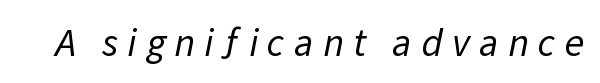
The image shows 40 px regular-weight sans-serif type; set unusually wide letter spacing (+0.23 em), not underlined; low stroke contrast and a medium x-height.
